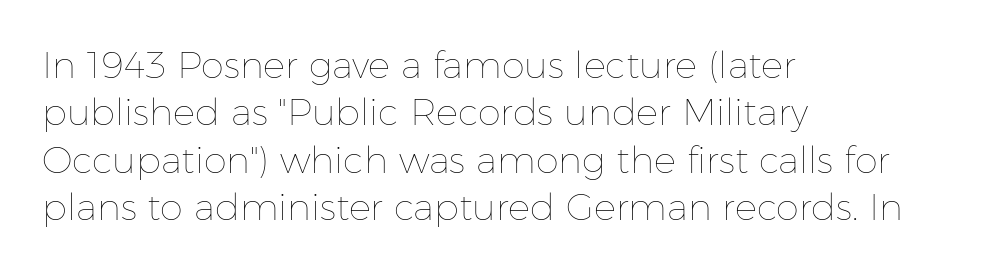
Q: Is the text bold? A: No.
Q: Is the text italic (slanted)? A: No, it is upright.
Q: Is the text underlined? A: No.
Q: How is the paragraph aligned? A: Left-aligned.
Q: Is the spacing between letters normal or unusually wide? A: Normal.
Q: Is the spacing between lines tight, normal or loose? A: Normal.
Q: Width (condensed, normal, or wide)? A: Normal.
Q: Stroke contrast? A: Low.
Q: x-height? A: Medium.
Q: Monospaced? A: No.
